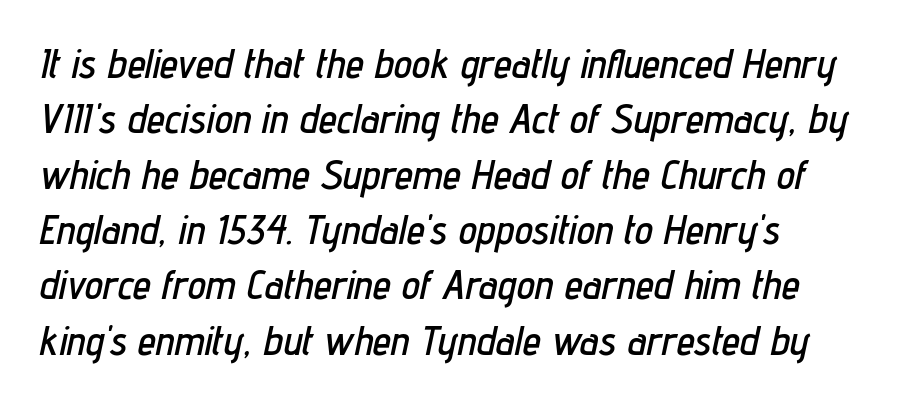
The image shows 41 px condensed type, italic (leaning right); set normal line spacing (1.35x), normal letter spacing, not underlined; low stroke contrast and a medium x-height.
